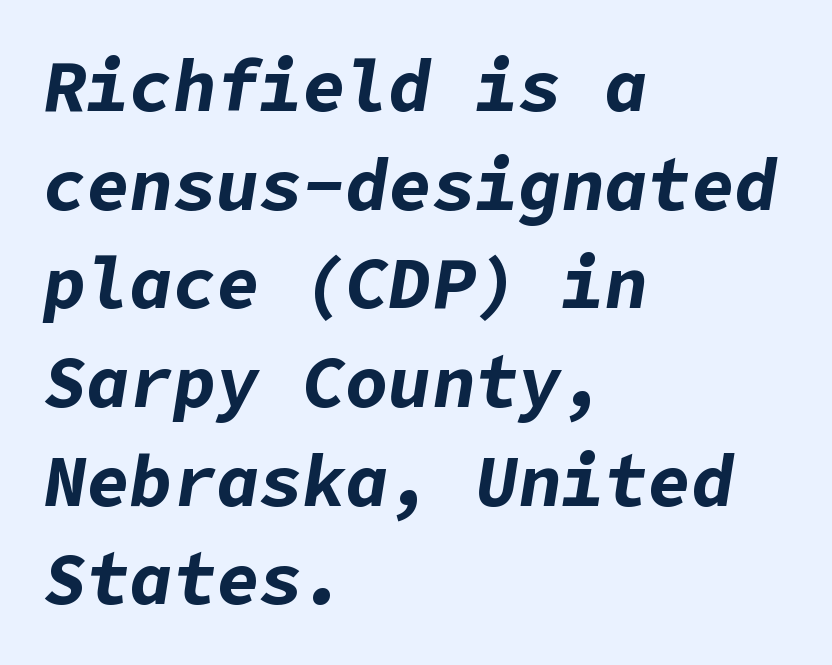
The image shows 72 px bold type, italic (leaning right); set left-aligned, normal line spacing (1.37x), normal letter spacing, not underlined; low stroke contrast and a medium x-height.
